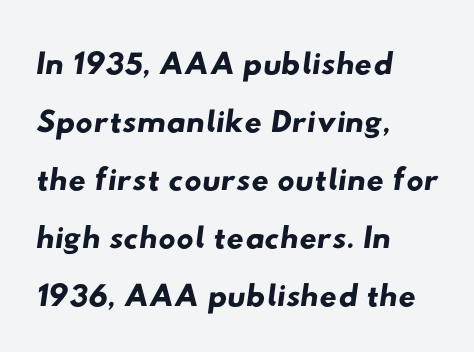
The designer went with a sans here, leaving each stem footless. Has an underline been added? It has not. The face used here is rendered with its standard letterfit. A typesetter would call this proportional, since set widths differ per character. Which margin do the lines hug? The left one — the right edge is uneven.
